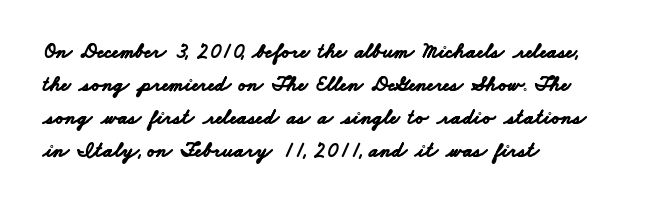
Compared with a centered layout, this one pins lines to the left instead. Letter spacing: default. Type without underlining. Heavy-handed strokes throughout: this text is bold. Students, observe: this is what conventionally led text looks like.
